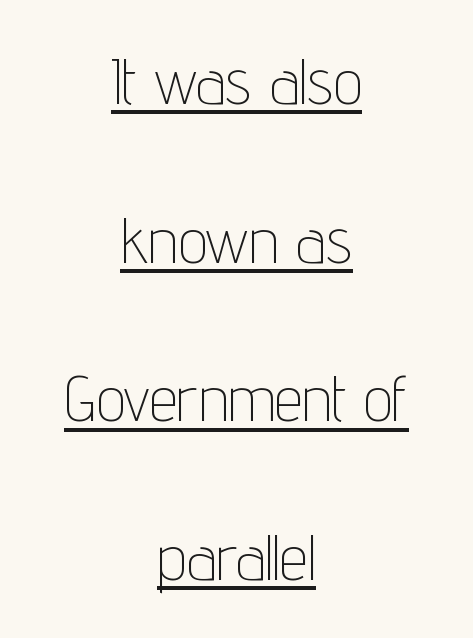
Inter-character spacing is left at the font's built-in metrics. Typographically, this falls in the sans-serif category. The typesetter chose a symmetrical, centered arrangement here. You could fit nearly another row in the gap between these rows. No letter is thick-stroked: the sample isn't bold. You could not count columns in this text — the font is proportionally spaced.
